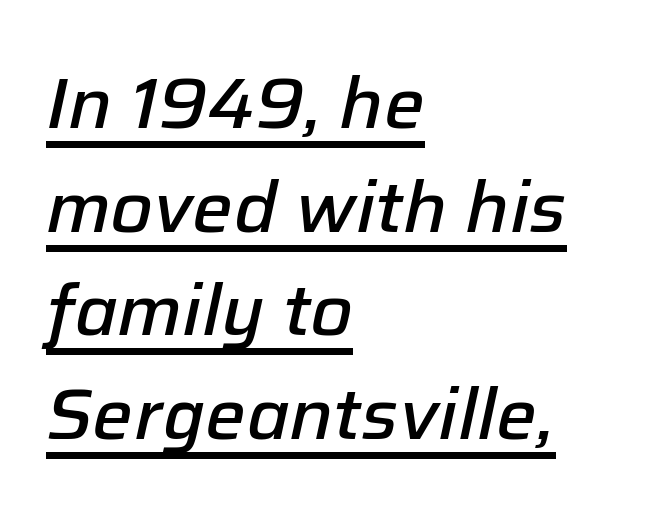
Q: Is the text bold? A: Semi-bold.
Q: Is the text italic (slanted)? A: Yes, it leans right by about 12 degrees.
Q: Is the text underlined? A: Yes.
Q: How is the paragraph aligned? A: Left-aligned.
Q: Is the spacing between letters normal or unusually wide? A: Normal.
Q: Is the spacing between lines tight, normal or loose? A: Normal.
Q: Width (condensed, normal, or wide)? A: Normal.
Q: Stroke contrast? A: Low.
Q: x-height? A: Medium.
Q: Monospaced? A: No.
